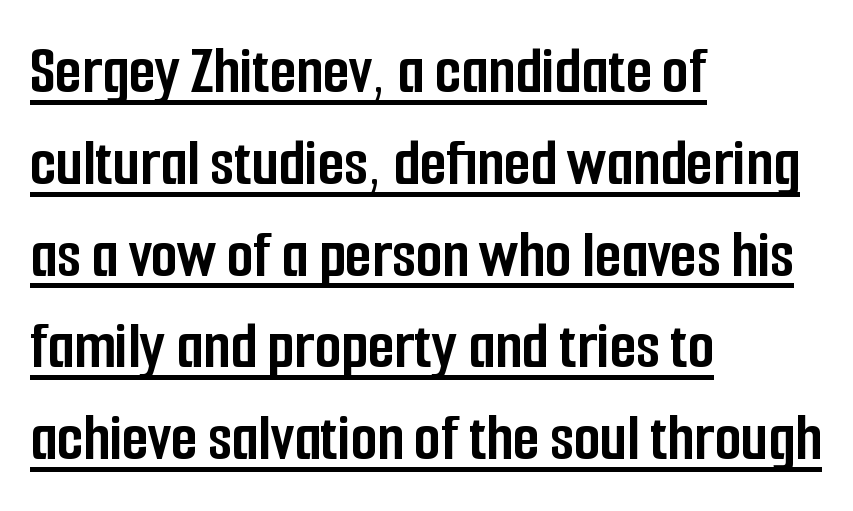
The letters stand upright; this is a roman face. No feet cap the strokes, marking this as sans-serif type. A typesetter would call this leading conventional body-copy spacing. Stroke thickness is high; the sample reads as a true bold. Does the copy run flush right? No — it runs flush left.
